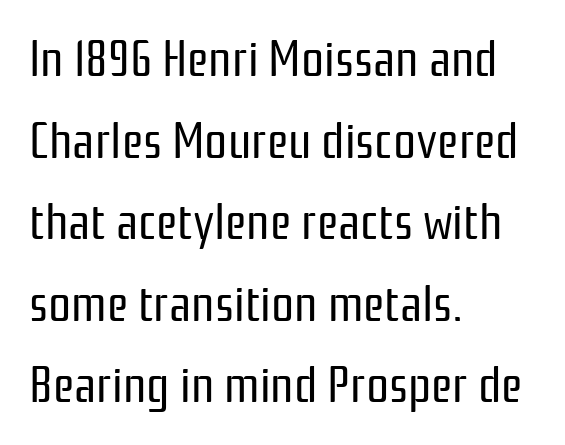
The image shows 51 px regular-weight, condensed sans-serif type, upright; set left-aligned, normal line spacing (1.6x), normal letter spacing, not underlined; low stroke contrast and a medium x-height.
